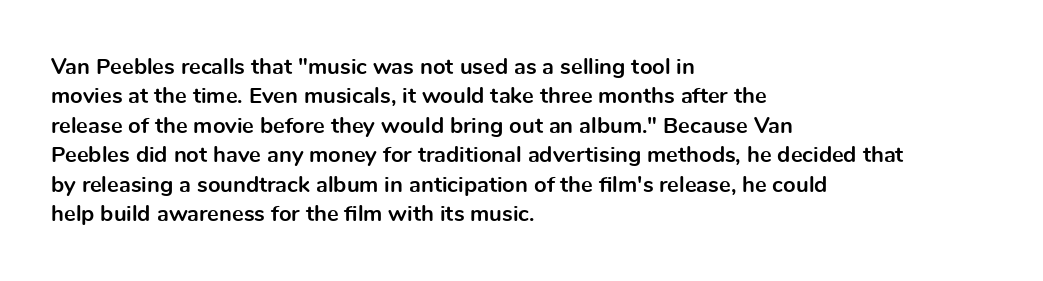
The vertical gap from one line to the next is medium. The rendering uses a bold face; every stroke is thick and dark. When letters stand straight like this, we call the style roman or upright. A typesetter would call this zero additional tracking.
